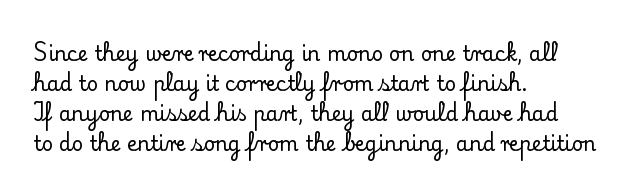
{"italic": "no", "underline": "no", "align": "left", "line_spacing": "normal", "line_spacing_ratio": 1.5, "letter_spacing": "normal", "letter_spacing_em": 0.0, "glyph_px": 20}
